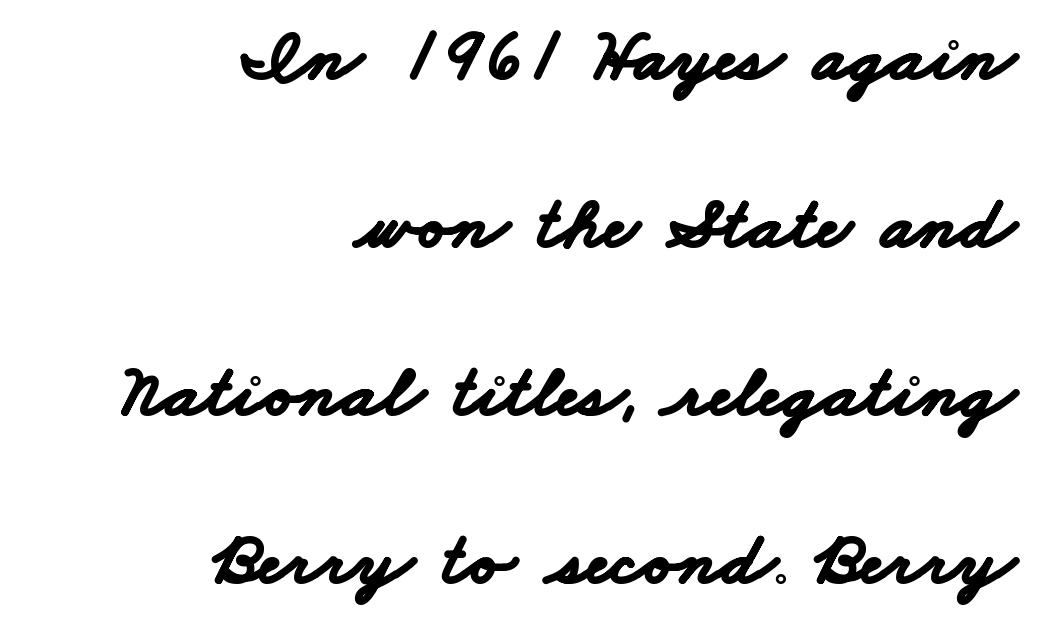
{"serif": "no", "bold": "yes", "weight": "bold", "width": "wide", "stroke_contrast": "low", "x_height": "small", "monospaced": "no", "underline": "no", "align": "right", "line_spacing": "loose", "line_spacing_ratio": 2.24, "letter_spacing": "normal", "letter_spacing_em": 0.0, "glyph_px": 75}
